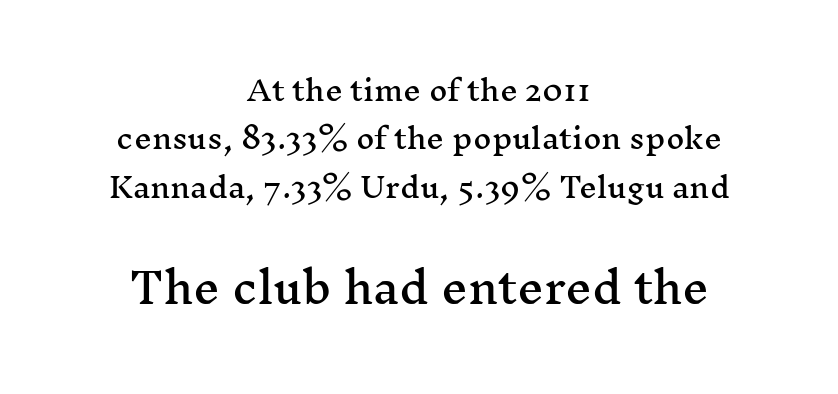
The image shows 42 px wide serif type, upright; set centered, line spacing 1.73x, normal letter spacing, not underlined; the second (bottom) block is 1.5x larger; medium stroke contrast and a medium x-height.
